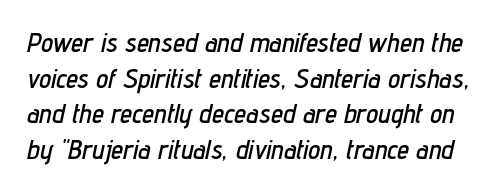
Q: Is the text italic (slanted)? A: Yes, it leans right by about 12 degrees.
Q: Is the text underlined? A: No.
Q: Is the spacing between letters normal or unusually wide? A: Normal.
Q: Is the spacing between lines tight, normal or loose? A: Normal.
